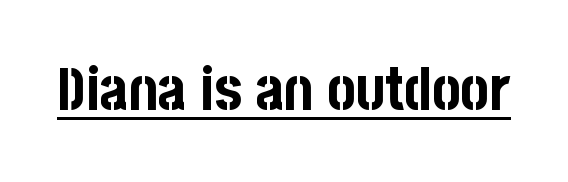
{"serif": "no", "italic": "no", "bold": "yes", "weight": "bold", "width": "condensed", "stroke_contrast": "low", "x_height": "large", "monospaced": "no", "underline": "yes", "letter_spacing": "normal", "letter_spacing_em": 0.0, "glyph_px": 60}
